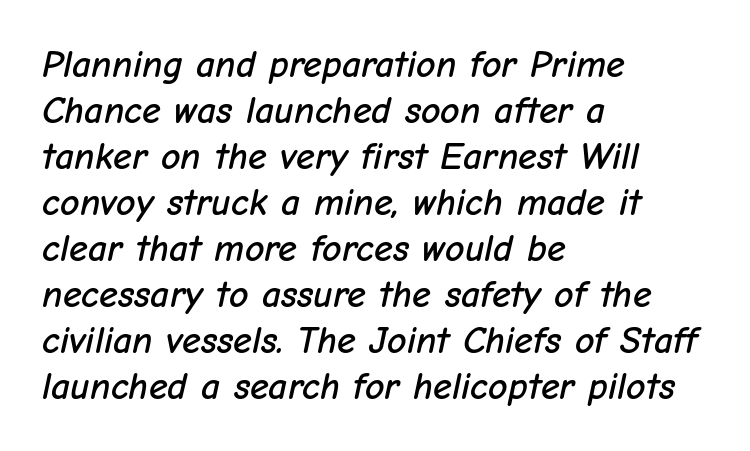
The letters advance in unequal steps, a hallmark of proportional type. Nothing unusual about the tracking: characters are spaced as the font intends. The paragraph has a hard left edge and a soft right edge. In terms of posture, this sample is oblique. No word sits above an underline.
